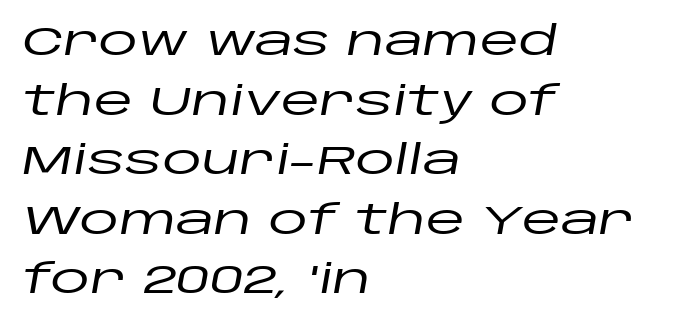
If you drew a line through each stem, it would be angled. The lines in this sample share a left origin and differ only in where they stop. Proportional: the letters do not fall into vertical columns. Evenly set lines give the paragraph a standard silhouette. The words here are not underlined.
